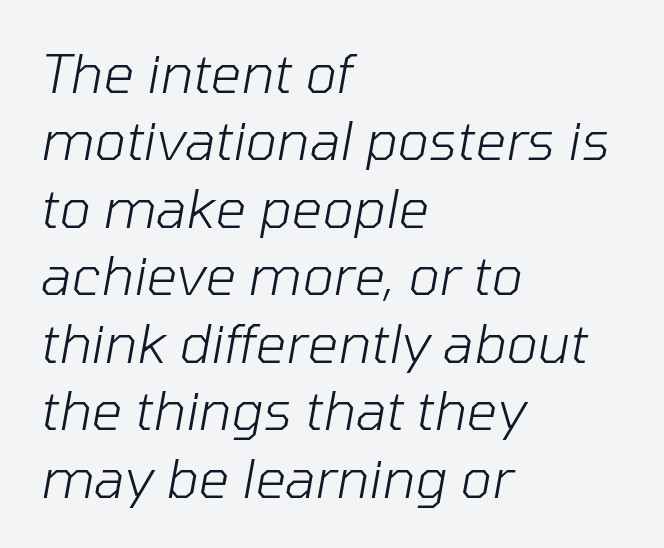
The image shows 54 px light type, italic (leaning right); set left-aligned, normal line spacing (1.25x), normal letter spacing, not underlined; low stroke contrast and a medium x-height.
